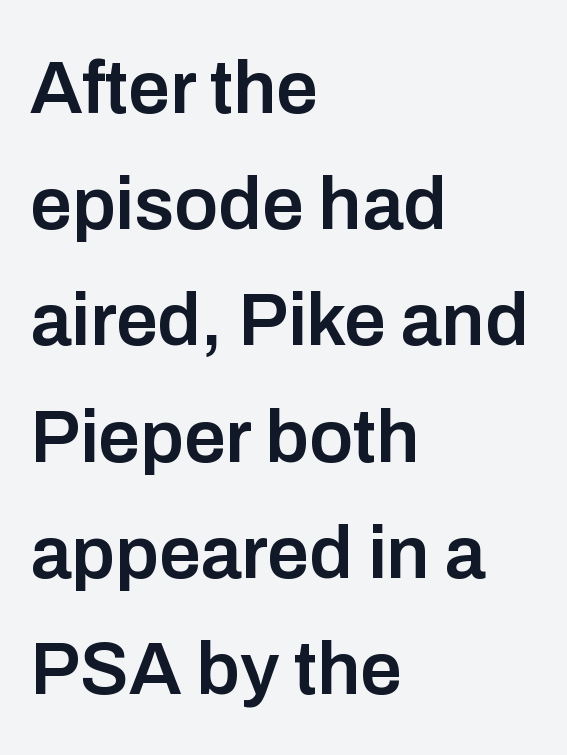
{"serif": "no", "italic": "no", "bold": "semi", "weight": "semibold", "width": "normal", "stroke_contrast": "low", "x_height": "medium", "monospaced": "no", "underline": "no", "align": "left", "line_spacing": "normal", "line_spacing_ratio": 1.57, "letter_spacing": "normal", "letter_spacing_em": 0.0, "glyph_px": 74}
